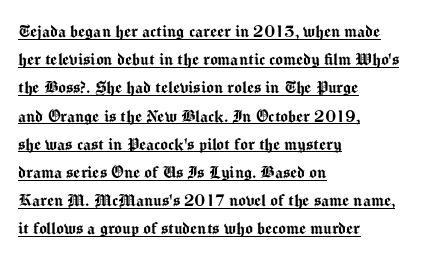
{"italic": "no", "underline": "yes", "align": "left", "line_spacing": "normal", "line_spacing_ratio": 1.41, "letter_spacing": "normal", "letter_spacing_em": 0.0, "glyph_px": 20}
